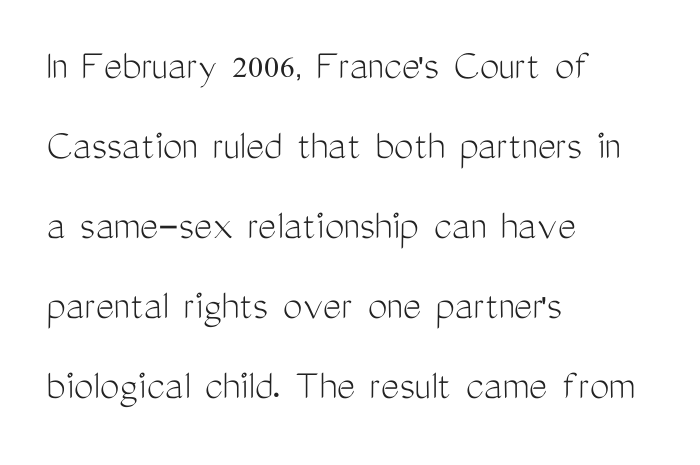
{"serif": "no", "italic": "no", "bold": "no", "weight": "light", "width": "condensed", "stroke_contrast": "medium", "x_height": "medium", "monospaced": "no", "underline": "no", "align": "left", "line_spacing_ratio": 1.82, "letter_spacing": "normal", "letter_spacing_em": 0.0, "glyph_px": 44}
